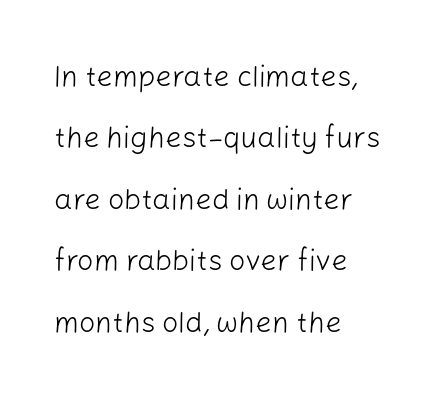
{"serif": "no", "italic": "no", "bold": "no", "weight": "light", "width": "normal", "stroke_contrast": "low", "x_height": "medium", "monospaced": "no", "underline": "no", "align": "left", "line_spacing": "loose", "line_spacing_ratio": 2.12, "letter_spacing": "normal", "letter_spacing_em": 0.0, "glyph_px": 29}
